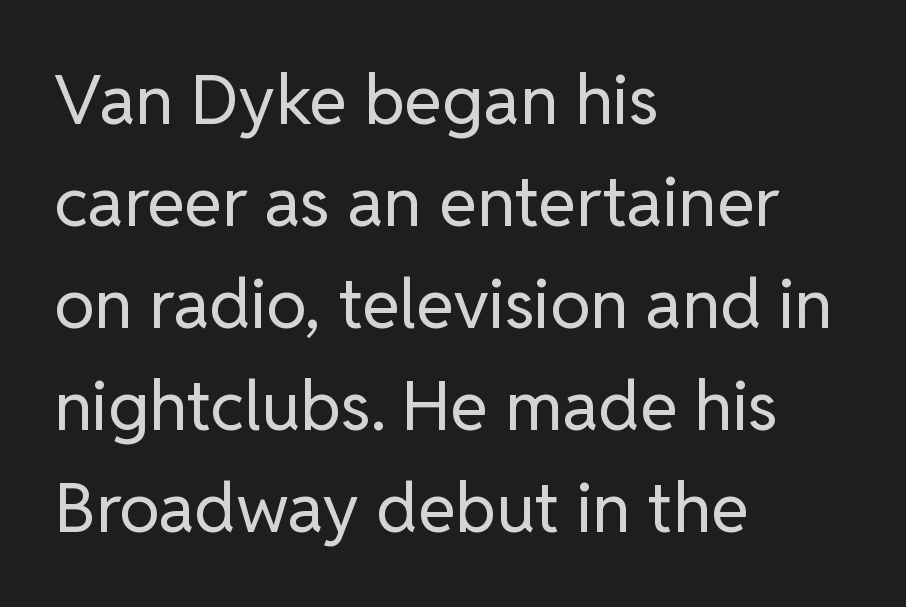
{"serif": "no", "italic": "no", "bold": "no", "weight": "regular", "width": "normal", "stroke_contrast": "low", "x_height": "medium", "monospaced": "no", "underline": "no", "align": "left", "line_spacing": "normal", "line_spacing_ratio": 1.48, "letter_spacing": "normal", "letter_spacing_em": 0.0, "glyph_px": 69}
